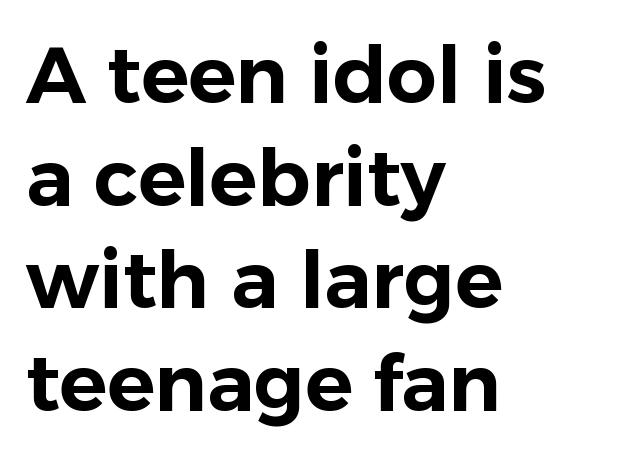
Q: Is the text italic (slanted)? A: No, it is upright.
Q: Is the typeface a serif or a sans-serif typeface? A: Sans-serif.
Q: Is the text underlined? A: No.
Q: How is the paragraph aligned? A: Left-aligned.
Q: Is the spacing between letters normal or unusually wide? A: Normal.
Q: Is the spacing between lines tight, normal or loose? A: Normal.
Q: Width (condensed, normal, or wide)? A: Normal.
Q: Stroke contrast? A: Low.
Q: x-height? A: Medium.
Q: Monospaced? A: No.
